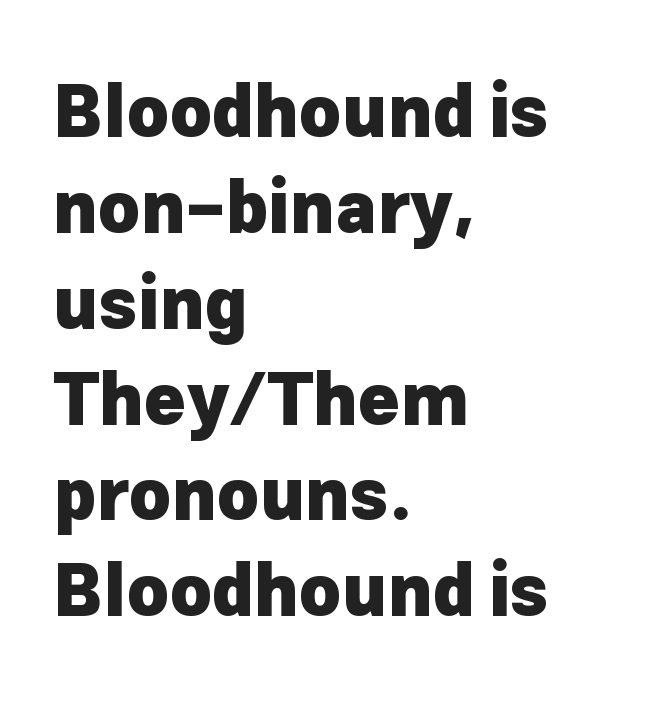
The image shows 71 px heavy sans-serif type, upright; set left-aligned, normal line spacing (1.35x), normal letter spacing, not underlined; low stroke contrast and a medium x-height.
